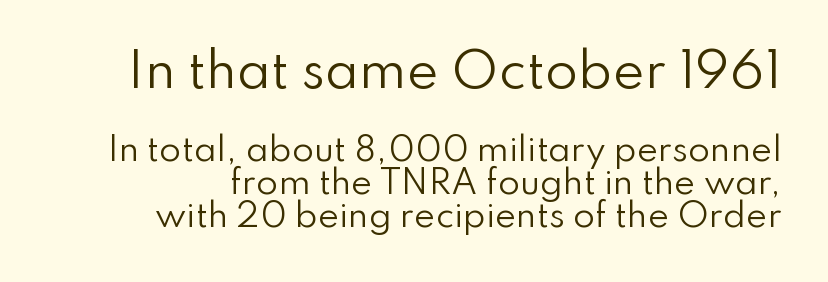
Q: Is the text bold? A: No.
Q: Is the text italic (slanted)? A: No, it is upright.
Q: Is the typeface a serif or a sans-serif typeface? A: Sans-serif.
Q: Is the text underlined? A: No.
Q: Is the spacing between letters normal or unusually wide? A: Normal.
Q: Is the spacing between lines tight, normal or loose? A: Tight.
Q: Which block of text is set in a larger size, the first (top) or the second (bottom)? A: The first (top) one.
Q: Width (condensed, normal, or wide)? A: Normal.
Q: Stroke contrast? A: Low.
Q: x-height? A: Small.
Q: Monospaced? A: No.
